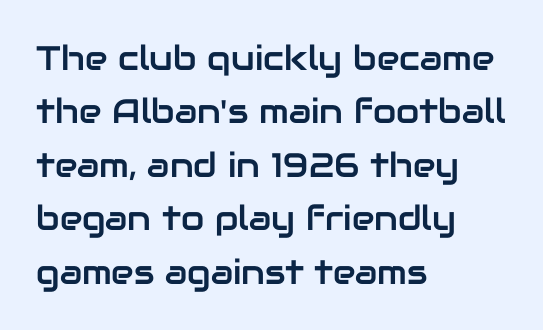
{"serif": "no", "italic": "no", "width": "normal", "stroke_contrast": "low", "x_height": "medium", "monospaced": "no", "underline": "no", "align": "left", "line_spacing": "normal", "line_spacing_ratio": 1.57, "letter_spacing": "normal", "letter_spacing_em": 0.0, "glyph_px": 34}
